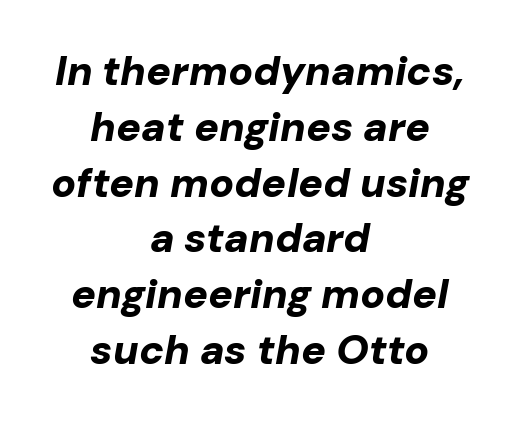
Rule under the text: the space is simply empty. The vertical gap from one line to the next is medium. Does extra space separate the letters? No, they use regular spacing. Posture: slanted.
